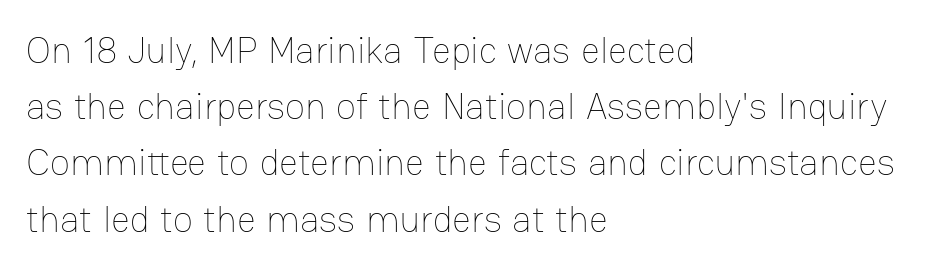
Q: Is the text bold? A: No.
Q: Is the text italic (slanted)? A: No, it is upright.
Q: Is the text underlined? A: No.
Q: How is the paragraph aligned? A: Left-aligned.
Q: Is the spacing between letters normal or unusually wide? A: Normal.
Q: Is the spacing between lines tight, normal or loose? A: Normal.
Q: Width (condensed, normal, or wide)? A: Normal.
Q: Stroke contrast? A: Low.
Q: x-height? A: Medium.
Q: Monospaced? A: No.
